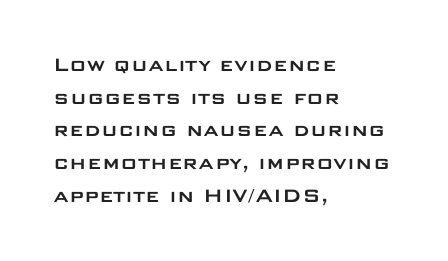
The image shows 23 px text type, upright; set left-aligned, normal line spacing (1.42x), normal letter spacing, not underlined.
